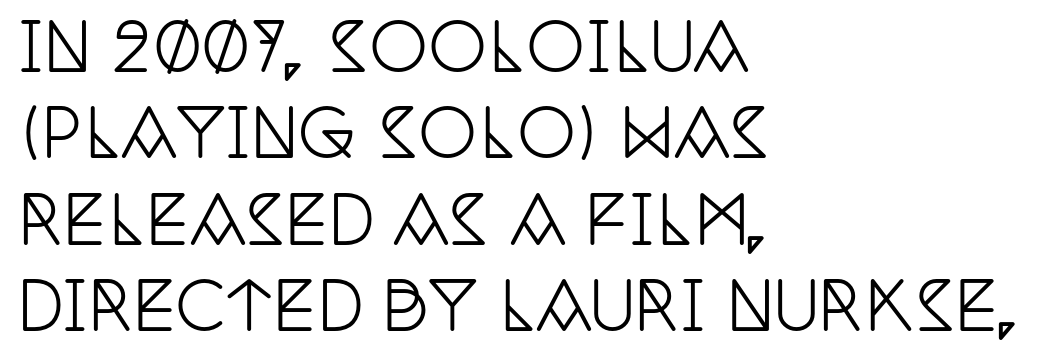
Note the varied advance widths — an 'i' is clearly narrower than an 'm'. Ordinary non-slanted type is in use. What stands out about the letter spacing? Nothing — it is the standard amount. Caption: multi-line text, flush left, ragged right.
